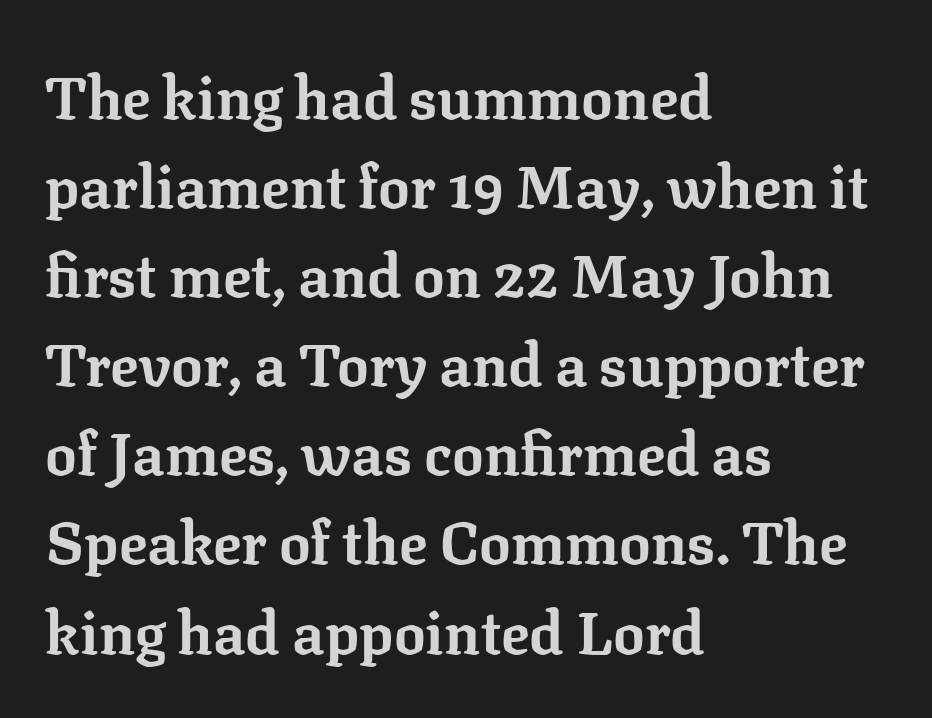
Small tapered or slab feet sit at the stroke ends, so this counts as serif. Think of a printed novel: that variable character pitch is what you see here. If you drew a line through each stem, it would be perfectly vertical. Does extra space separate the letters? No, they use regular spacing. You'd pick this weight for a headline — it's a proper bold.
